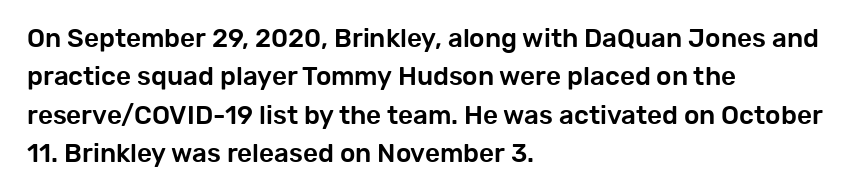
These lines keep a tight, regular rhythm from letter to letter. A student would call this left alignment; a typographer would say flush left, rag right. Descenders are the only things crossing below the line. Evenly set lines give the paragraph a standard silhouette. Ordinary non-slanted type is in use.
